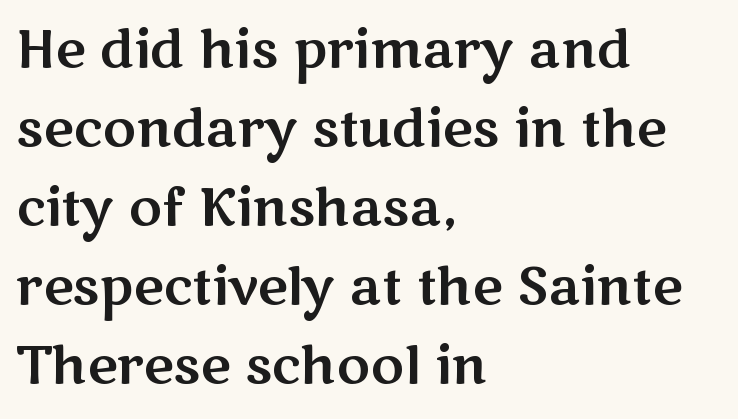
{"serif": "no", "italic": "no", "width": "wide", "stroke_contrast": "medium", "x_height": "medium", "monospaced": "no", "underline": "no", "align": "left", "line_spacing": "normal", "line_spacing_ratio": 1.55, "letter_spacing": "normal", "letter_spacing_em": 0.0, "glyph_px": 51}
